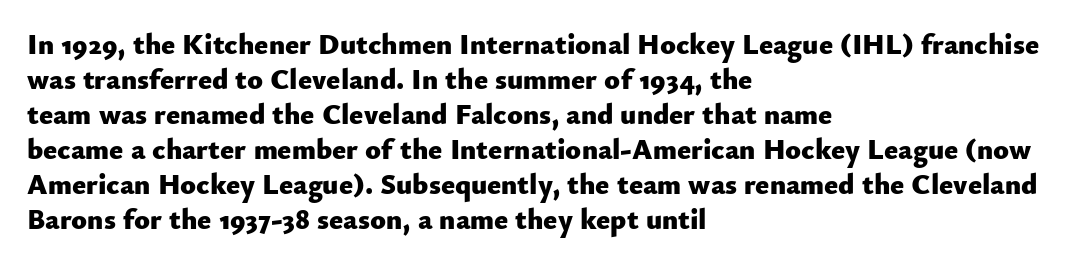
Note the varied advance widths — an 'i' is clearly narrower than an 'm'. The area under the type is left untouched. Look at the tracking — it's just the regular setting, nothing added. Rendered with straight, roman letterforms.
